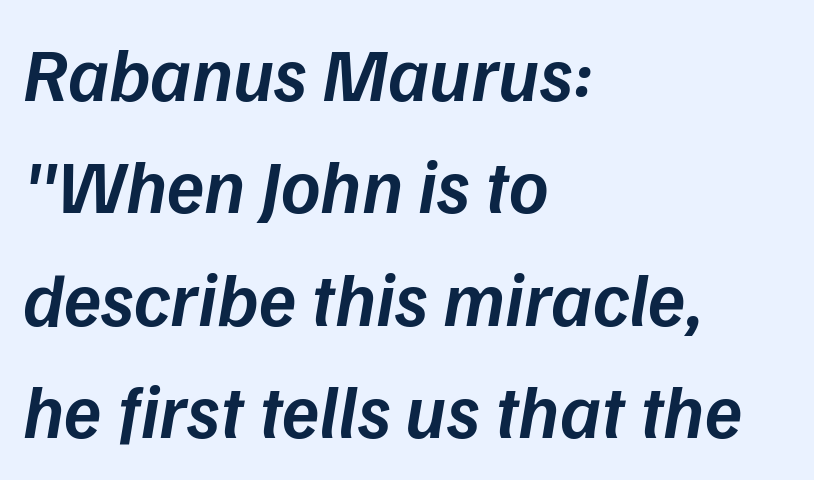
The image shows 76 px semibold type, italic (leaning right); set left-aligned, normal line spacing (1.48x), normal letter spacing, not underlined; low stroke contrast and a medium x-height.
